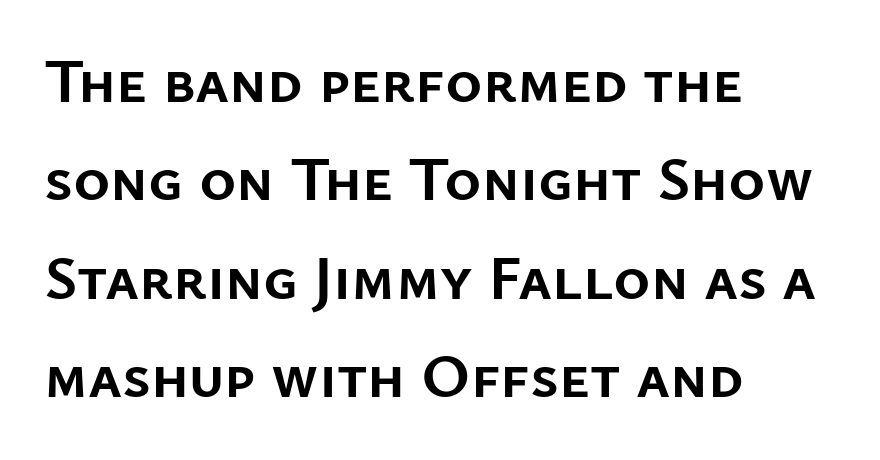
{"serif": "no", "italic": "no", "bold": "yes", "weight": "semibold", "width": "normal", "stroke_contrast": "low", "x_height": "medium", "monospaced": "no", "underline": "no", "align": "left", "line_spacing": "normal", "line_spacing_ratio": 1.56, "letter_spacing": "normal", "letter_spacing_em": 0.0, "glyph_px": 63}
